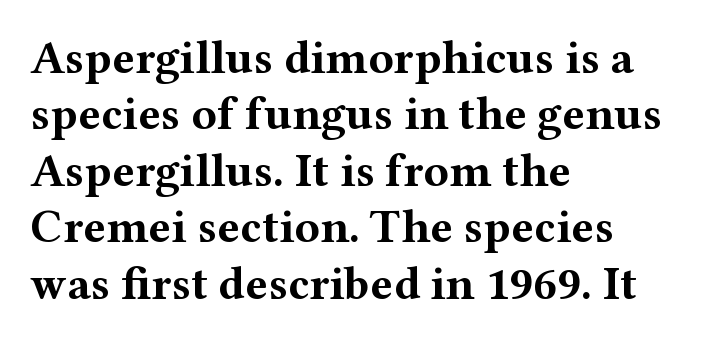
The image shows 47 px bold, wide serif type, upright; set left-aligned, line spacing 1.2x, normal letter spacing, not underlined; medium stroke contrast and a medium x-height.
